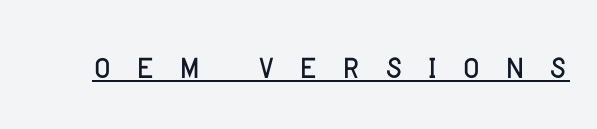
The image shows 45 px light sans-serif type, upright; set unusually wide letter spacing (+0.49 em), underlined; low stroke contrast and a large x-height.
